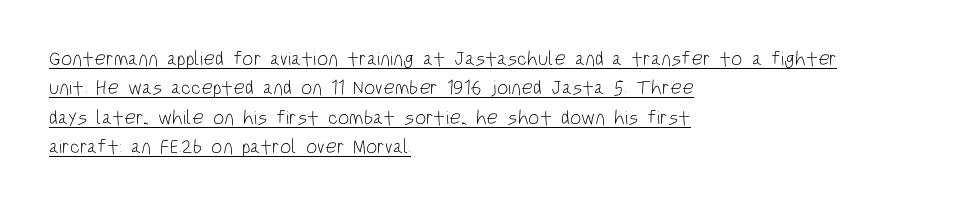
Q: Is the text bold? A: No.
Q: Is the text italic (slanted)? A: No, it is upright.
Q: Is the text underlined? A: Yes.
Q: How is the paragraph aligned? A: Left-aligned.
Q: Is the spacing between letters normal or unusually wide? A: Normal.
Q: Is the spacing between lines tight, normal or loose? A: Normal.
